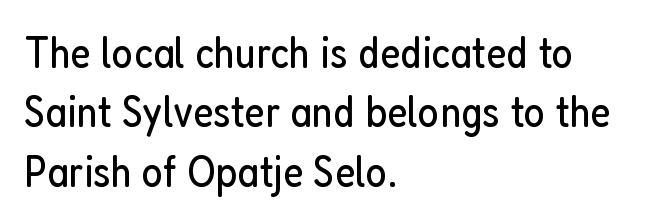
The image shows 45 px regular-weight, condensed sans-serif type, upright; set left-aligned, normal line spacing (1.32x), normal letter spacing, not underlined; low stroke contrast and a medium x-height.
